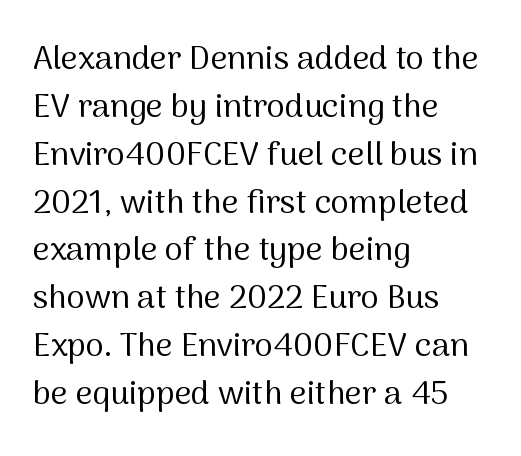
{"serif": "no", "italic": "no", "bold": "no", "weight": "regular", "width": "normal", "stroke_contrast": "medium", "x_height": "medium", "monospaced": "no", "underline": "no", "align": "left", "line_spacing": "normal", "line_spacing_ratio": 1.45, "letter_spacing": "normal", "letter_spacing_em": 0.0, "glyph_px": 33}
